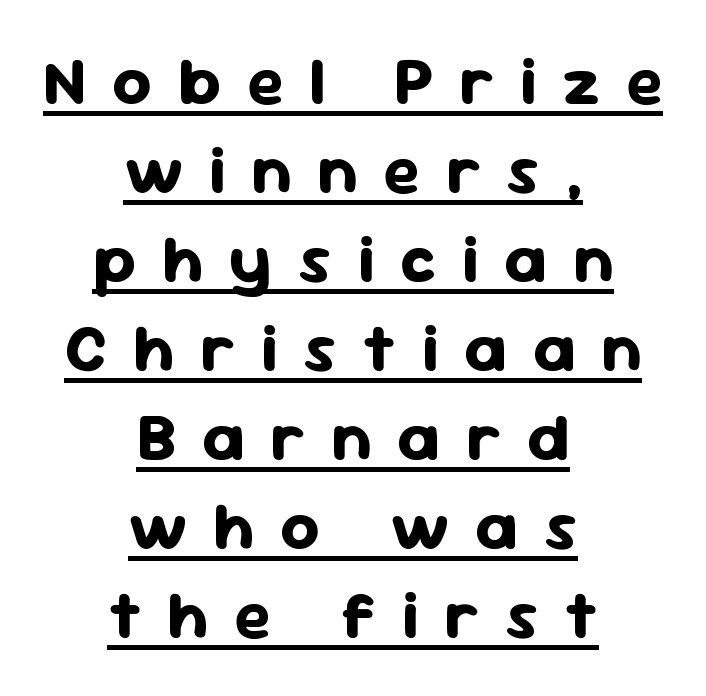
{"serif": "no", "italic": "no", "bold": "yes", "weight": "bold", "width": "normal", "stroke_contrast": "low", "x_height": "medium", "monospaced": "no", "underline": "yes", "align": "center", "line_spacing": "normal", "line_spacing_ratio": 1.31, "letter_spacing": "wide", "letter_spacing_em": 0.38, "glyph_px": 68}
